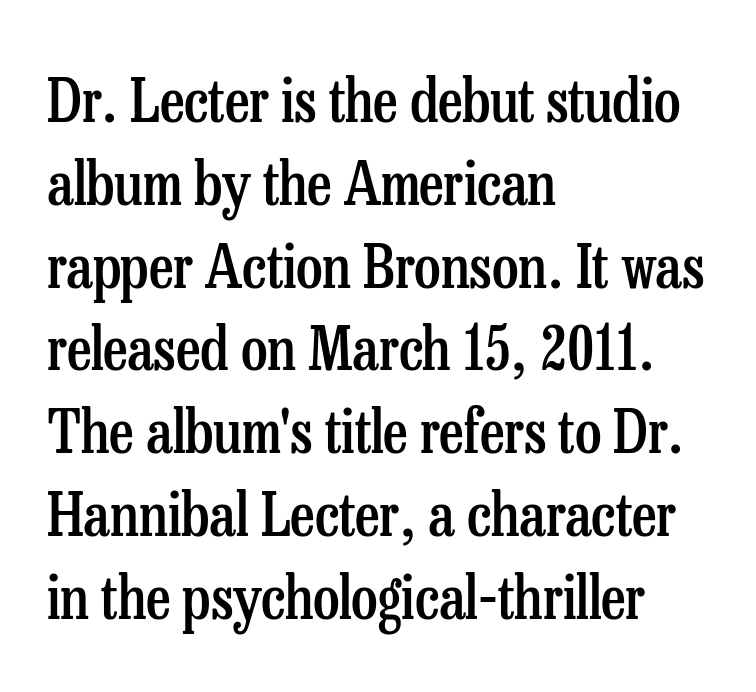
The letters stand straight up with perfectly vertical stems. What kind of face is this? One with serifs. Do the characters align in a grid? No, the font is proportional. The strokes are fattened partway — semibold, not bold. Words appear dense and cohesive because spacing is normal. A classic flush-left, rag-right setting is used for this passage.
